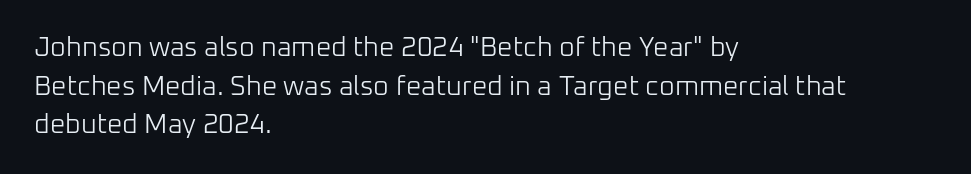
Q: Is the text bold? A: No.
Q: Is the text italic (slanted)? A: No, it is upright.
Q: Is the text underlined? A: No.
Q: How is the paragraph aligned? A: Left-aligned.
Q: Is the spacing between letters normal or unusually wide? A: Normal.
Q: Is the spacing between lines tight, normal or loose? A: Normal.
